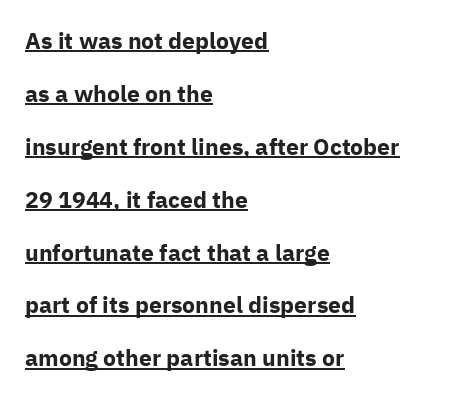
Horizontal bands of white between lines are thick stripes. Every stem runs plumb, perpendicular to the baseline. The line texture is even and compact thanks to regular tracking. This sample is left-justified, so line endings fall wherever the words run out. Somebody hit Ctrl+U on this one — the words are underlined.
